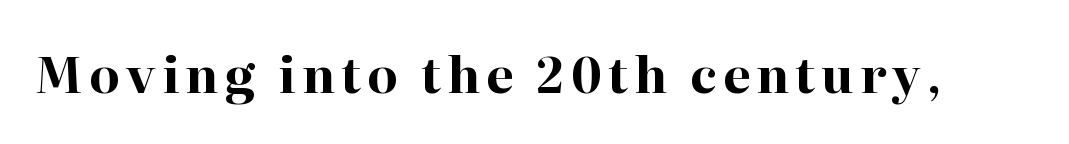
The text was rendered using a seriffed face with decorative stroke endings. Plain, unruled lines of type. The characters look thick and weighty, a clear bold. Characters remain perfectly vertical along every line. Here the designer chose a conventional face with non-uniform glyph widths.
